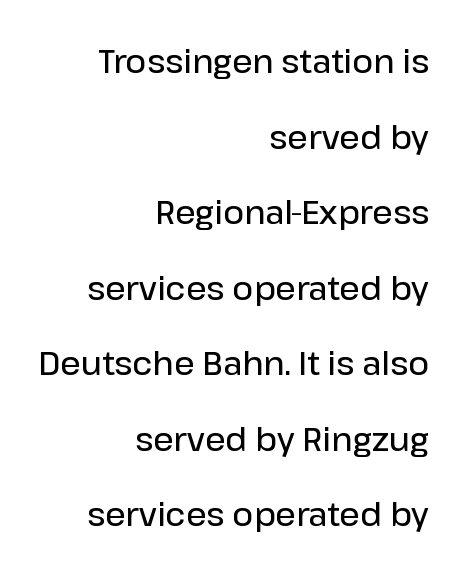
Is the letter spacing exaggerated? No — it looks like the ordinary default. Reading down the block, your eye finds every line finishing at a fixed right position. These lines are composed in type without serifs. Looks like regular typesetting: each glyph gets only the width it needs.
